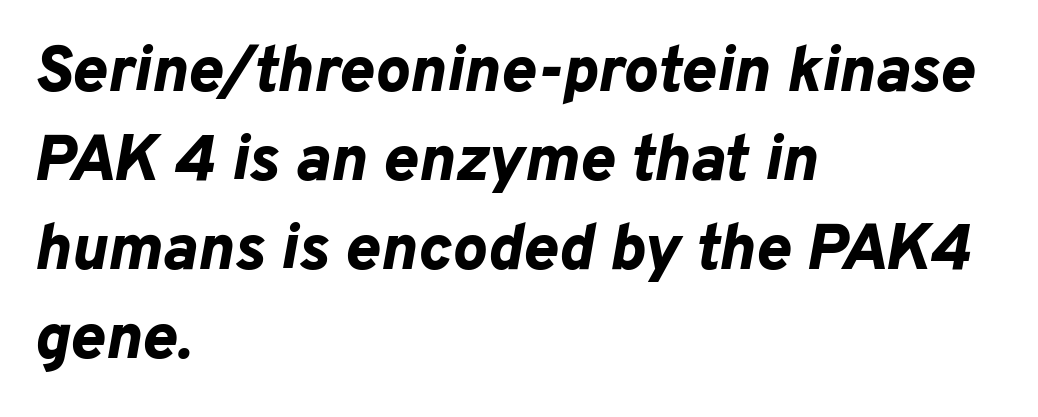
How would I describe the line gaps? Plain and ordinary. The font's italic variant was chosen for this text. This rendering leaves character spacing at its baseline value. Each letter keeps its own natural width here, so spacing adapts to shape. Does the copy run flush right? No — it runs flush left. Each glyph is drawn with heavy, bold strokes.
